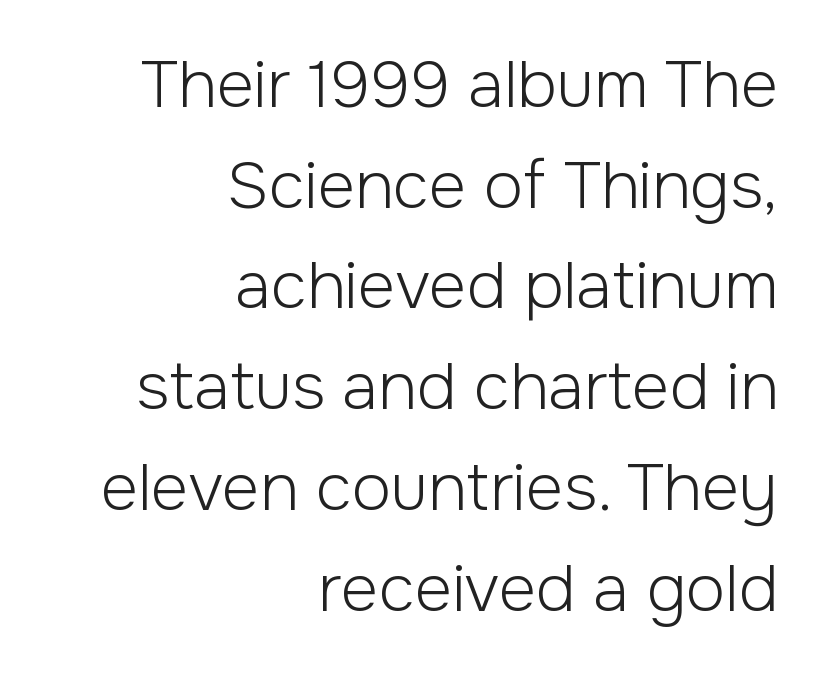
{"serif": "no", "italic": "no", "bold": "no", "weight": "light", "width": "normal", "stroke_contrast": "low", "x_height": "medium", "monospaced": "no", "underline": "no", "align": "right", "line_spacing": "normal", "line_spacing_ratio": 1.55, "letter_spacing": "normal", "letter_spacing_em": 0.0, "glyph_px": 65}
